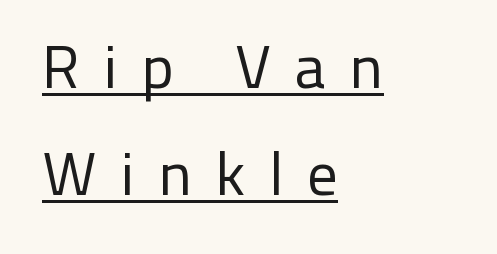
The image shows 61 px regular-weight sans-serif type, upright; set left-aligned, line spacing 1.76x, unusually wide letter spacing (+0.38 em), underlined; low stroke contrast and a medium x-height.
